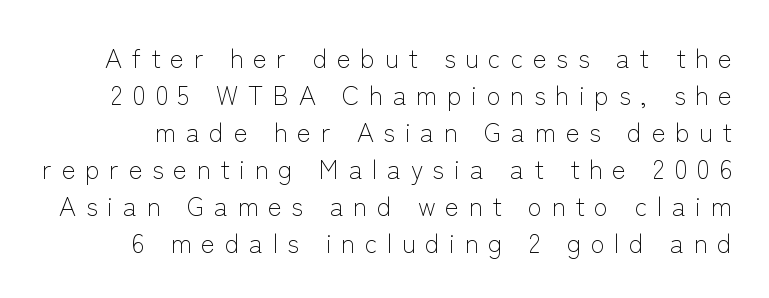
The image shows 26 px text type, upright; set normal line spacing (1.42x), unusually wide letter spacing (+0.37 em), not underlined.
